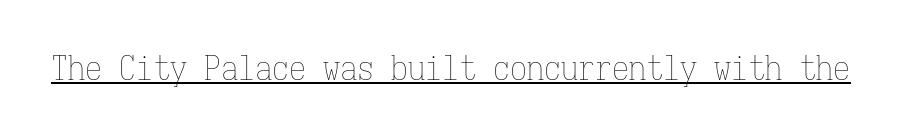
{"italic": "no", "bold": "no", "weight": "thin", "width": "condensed", "stroke_contrast": "low", "x_height": "medium", "monospaced": "yes", "underline": "yes", "letter_spacing": "normal", "letter_spacing_em": 0.0, "glyph_px": 34}
